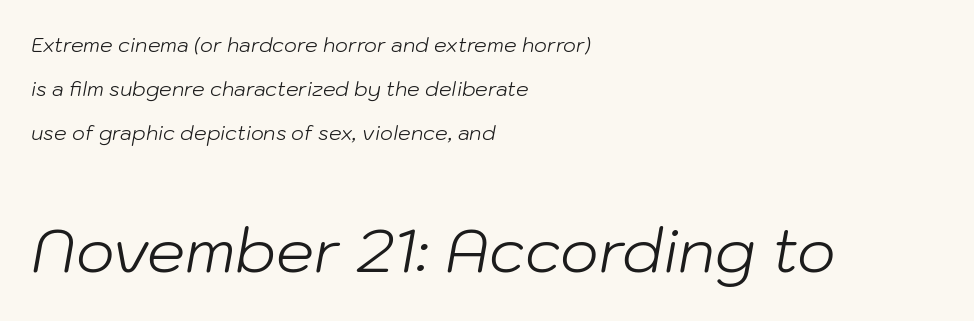
The image shows 60 px light type, italic (leaning right); set left-aligned, loose line spacing (2.19x), normal letter spacing, not underlined; the second (bottom) block is 3.0x larger; low stroke contrast and a medium x-height.
